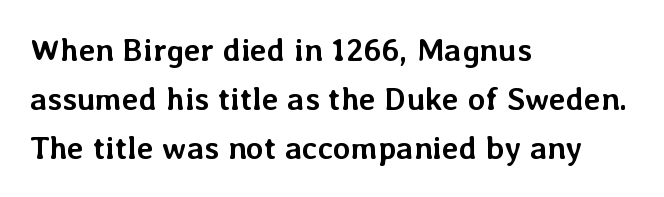
Q: Is the text bold? A: Yes.
Q: Is the text italic (slanted)? A: No, it is upright.
Q: Is the text underlined? A: No.
Q: How is the paragraph aligned? A: Left-aligned.
Q: Is the spacing between letters normal or unusually wide? A: Normal.
Q: Is the spacing between lines tight, normal or loose? A: Normal.
Q: Width (condensed, normal, or wide)? A: Normal.
Q: Stroke contrast? A: Low.
Q: x-height? A: Medium.
Q: Monospaced? A: No.
